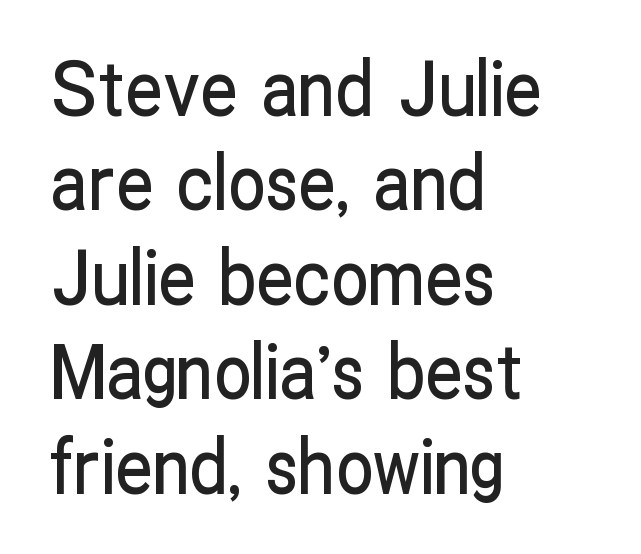
{"serif": "no", "italic": "no", "width": "condensed", "stroke_contrast": "low", "x_height": "medium", "monospaced": "no", "underline": "no", "align": "left", "line_spacing": "normal", "line_spacing_ratio": 1.26, "letter_spacing": "normal", "letter_spacing_em": 0.0, "glyph_px": 75}
